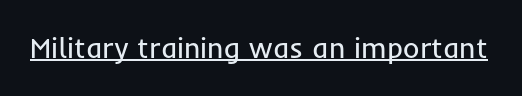
The rendering keeps characters at their native spacing. Is the stroke heavy? The answer is a plain regular-or-lighter. Ascenders rise straight up at ninety degrees. Honestly, the underline is the first thing you notice here.
